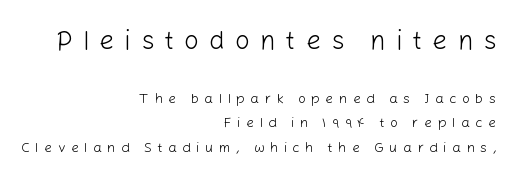
Q: Is the text bold? A: No.
Q: Is the text italic (slanted)? A: No, it is upright.
Q: Is the text underlined? A: No.
Q: How is the paragraph aligned? A: Right-aligned.
Q: Is the spacing between letters normal or unusually wide? A: Unusually wide.
Q: Which block of text is set in a larger size, the first (top) or the second (bottom)? A: The first (top) one.
